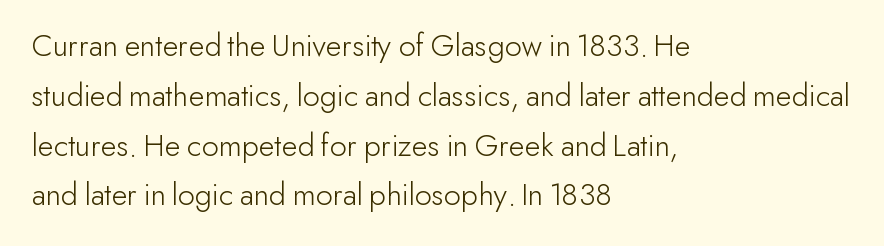
Q: Is the text bold? A: No.
Q: Is the text italic (slanted)? A: No, it is upright.
Q: Is the typeface a serif or a sans-serif typeface? A: Sans-serif.
Q: Is the text underlined? A: No.
Q: How is the paragraph aligned? A: Left-aligned.
Q: Is the spacing between letters normal or unusually wide? A: Normal.
Q: Is the spacing between lines tight, normal or loose? A: Normal.
Q: Width (condensed, normal, or wide)? A: Normal.
Q: Stroke contrast? A: Low.
Q: x-height? A: Small.
Q: Monospaced? A: No.
